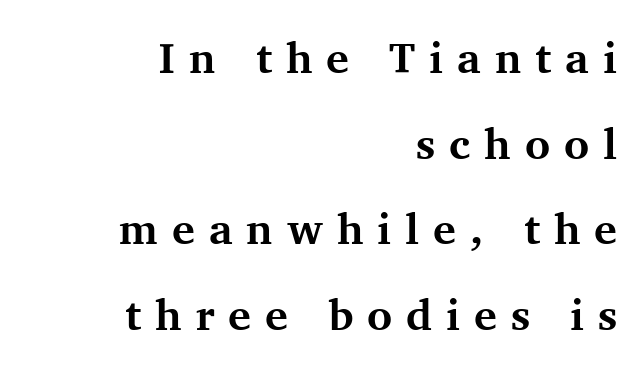
A typesetter would mark this as roman, not italic. A serif font was chosen for this passage. The space beneath each line is pristine and unruled. The tracking reads as deliberately expanded to a designer's eye.
